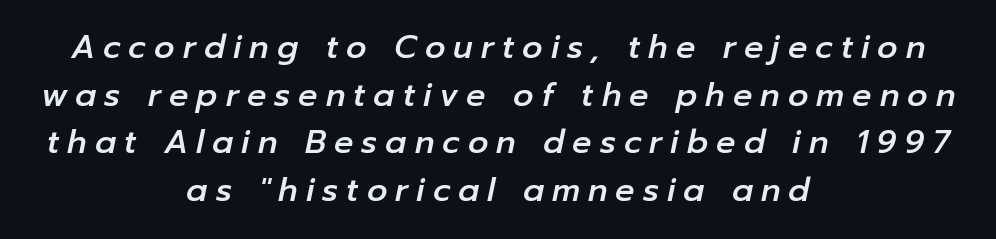
Q: Is the text italic (slanted)? A: Yes, it leans right by about 12 degrees.
Q: Is the text underlined? A: No.
Q: How is the paragraph aligned? A: Centered.
Q: Is the spacing between letters normal or unusually wide? A: Unusually wide.
Q: Is the spacing between lines tight, normal or loose? A: Normal.
Q: Width (condensed, normal, or wide)? A: Normal.
Q: Stroke contrast? A: Low.
Q: x-height? A: Medium.
Q: Monospaced? A: No.
